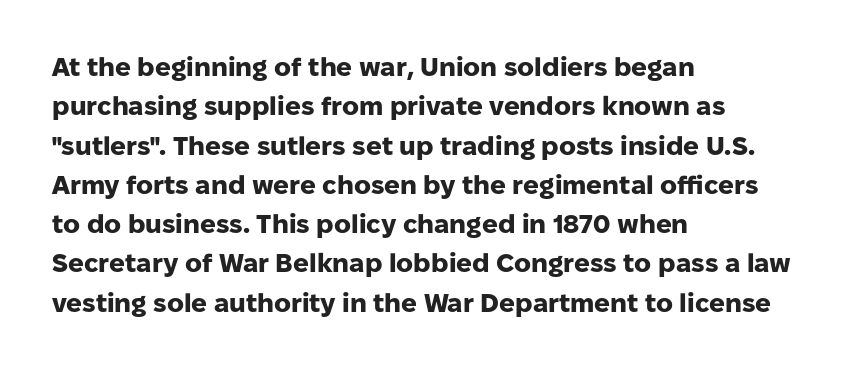
Typeset ragged right — the left edge is the straight one. The passage shown is not underscored anywhere. The lettering stays uniformly vertical, giving the passage a roman look. Short note: letters normally spaced.
